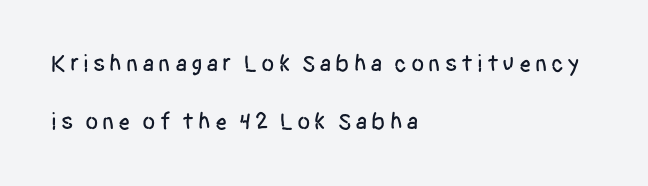
The image shows 24 px text type, upright; set left-aligned, loose line spacing (2.43x), not underlined.
